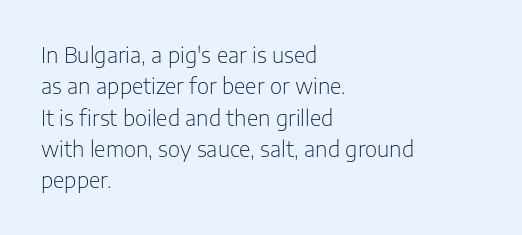
The image shows 21 px text type, upright; set left-aligned, normal line spacing (1.49x), normal letter spacing, not underlined.
